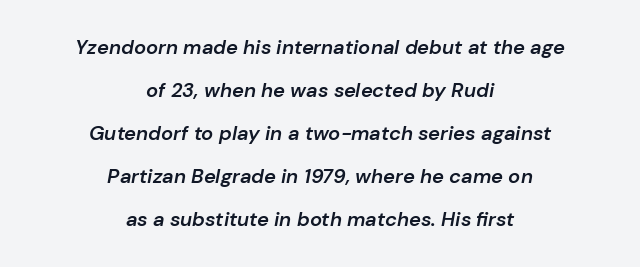
{"italic": "yes", "lean": "right", "slant_degrees": 10, "bold": "semi", "underline": "no", "align": "center", "line_spacing": "loose", "line_spacing_ratio": 2.15, "letter_spacing": "normal", "letter_spacing_em": 0.0, "glyph_px": 20}
